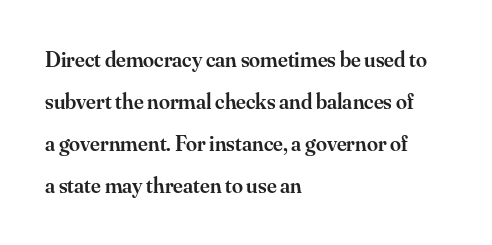
The image shows 22 px text type, upright; set left-aligned, loose line spacing (1.91x), normal letter spacing, not underlined.
